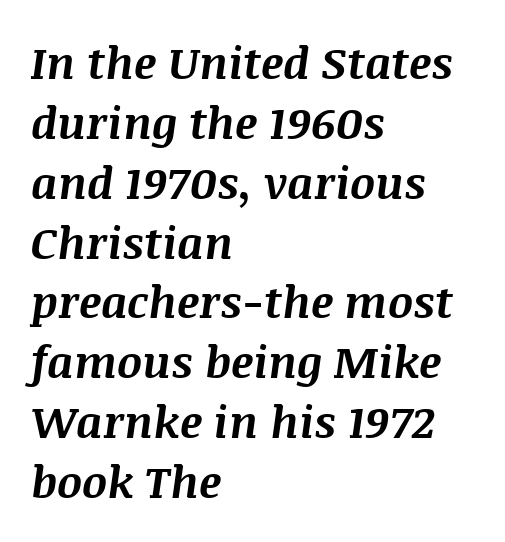
Q: Is the text bold? A: Yes.
Q: Is the text italic (slanted)? A: Yes, it leans right by about 8 degrees.
Q: Is the text underlined? A: No.
Q: How is the paragraph aligned? A: Left-aligned.
Q: Is the spacing between letters normal or unusually wide? A: Normal.
Q: Is the spacing between lines tight, normal or loose? A: Normal.
Q: Width (condensed, normal, or wide)? A: Normal.
Q: Stroke contrast? A: Medium.
Q: x-height? A: Large.
Q: Monospaced? A: No.
